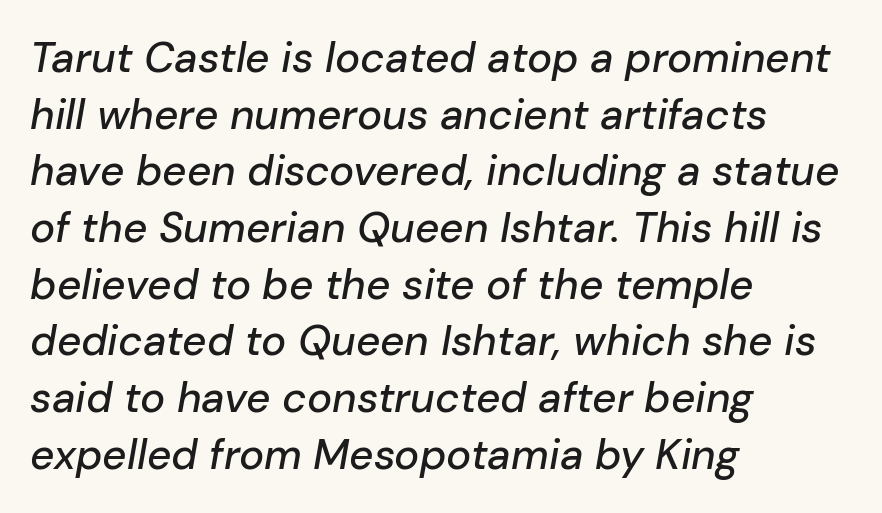
{"italic": "yes", "lean": "right", "slant_degrees": 10, "width": "normal", "stroke_contrast": "low", "x_height": "medium", "monospaced": "no", "underline": "no", "align": "left", "line_spacing": "normal", "line_spacing_ratio": 1.35, "letter_spacing": "normal", "letter_spacing_em": 0.0, "glyph_px": 42}
